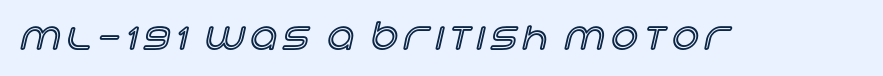
Q: Is the text italic (slanted)? A: Yes.
Q: Is the text underlined? A: No.
Q: Width (condensed, normal, or wide)? A: Normal.
Q: x-height? A: Large.
Q: Monospaced? A: No.
